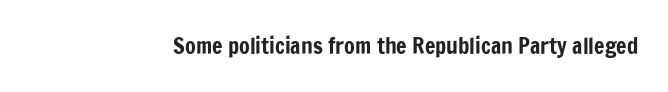
Q: Is the text italic (slanted)? A: No, it is upright.
Q: Is the text underlined? A: No.
Q: Is the spacing between letters normal or unusually wide? A: Normal.
